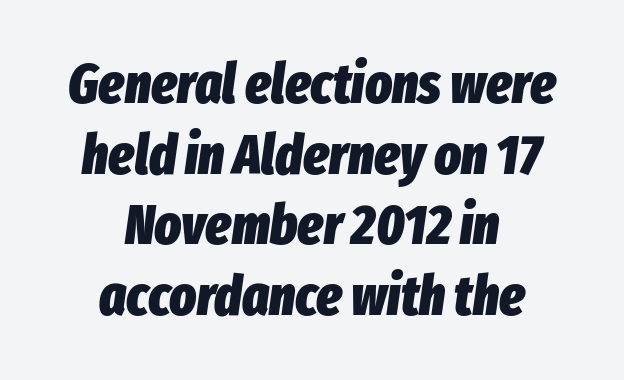
{"italic": "yes", "lean": "right", "slant_degrees": 8, "bold": "yes", "weight": "heavy", "width": "condensed", "stroke_contrast": "low", "x_height": "medium", "monospaced": "no", "underline": "no", "align": "center", "line_spacing": "normal", "line_spacing_ratio": 1.26, "letter_spacing": "normal", "letter_spacing_em": 0.0, "glyph_px": 56}
